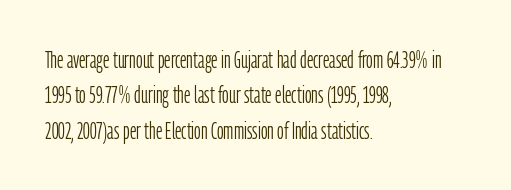
{"italic": "no", "bold": "no", "underline": "no", "align": "left", "line_spacing": "normal", "line_spacing_ratio": 1.54, "letter_spacing": "normal", "letter_spacing_em": 0.0, "glyph_px": 23}
